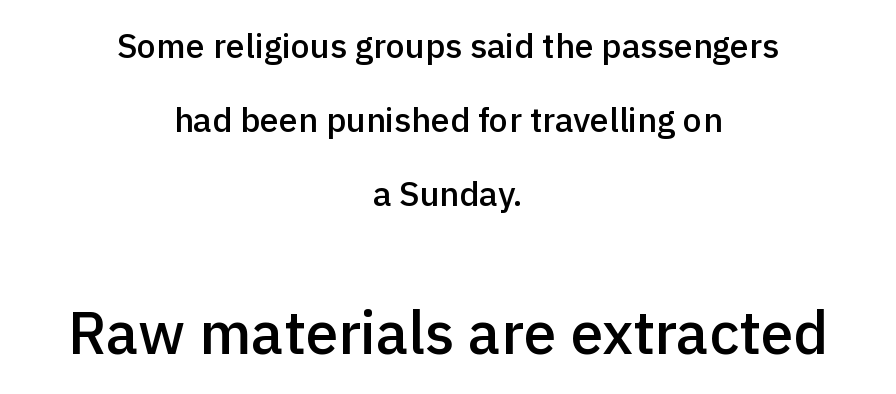
Q: Is the text bold? A: Semi-bold.
Q: Is the text italic (slanted)? A: No, it is upright.
Q: Is the typeface a serif or a sans-serif typeface? A: Sans-serif.
Q: Is the text underlined? A: No.
Q: How is the paragraph aligned? A: Centered.
Q: Is the spacing between letters normal or unusually wide? A: Normal.
Q: Is the spacing between lines tight, normal or loose? A: Loose.
Q: Which block of text is set in a larger size, the first (top) or the second (bottom)? A: The second (bottom) one.
Q: Width (condensed, normal, or wide)? A: Normal.
Q: x-height? A: Medium.
Q: Monospaced? A: No.
